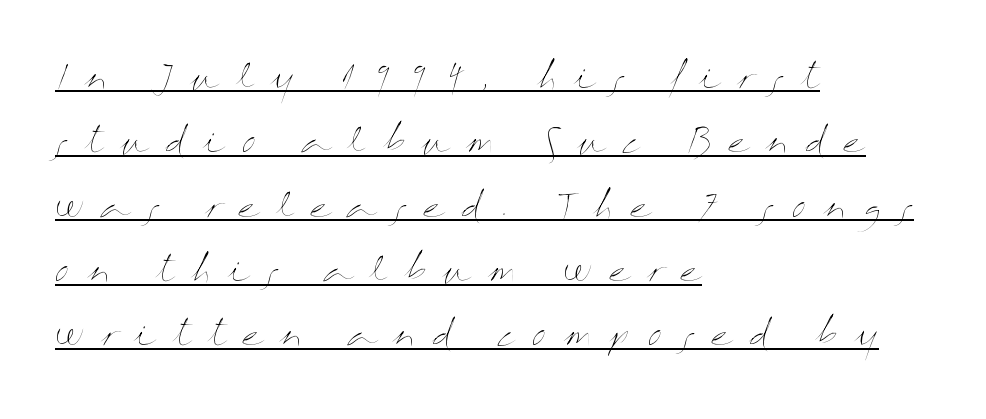
This sample carries an underscore along the baseline area. What's the leading like? Stretched, with rows far apart. Short and long lines alike share a common starting point at left. Here the designer chose a conventional face with non-uniform glyph widths.
